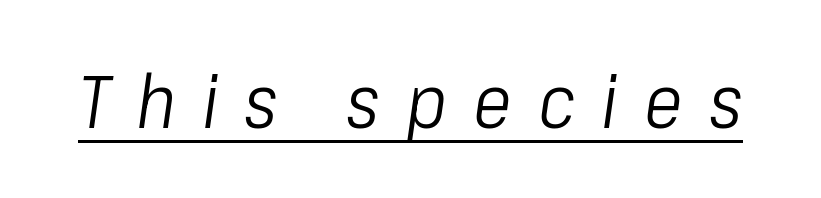
Looks like regular typesetting: each glyph gets only the width it needs. Caption: expanded tracking, letters set apart. Ink coverage per letter is moderate at most. The text carries the slant typical of an italic or oblique font. The specimen includes a rule beneath the text block's lines.
